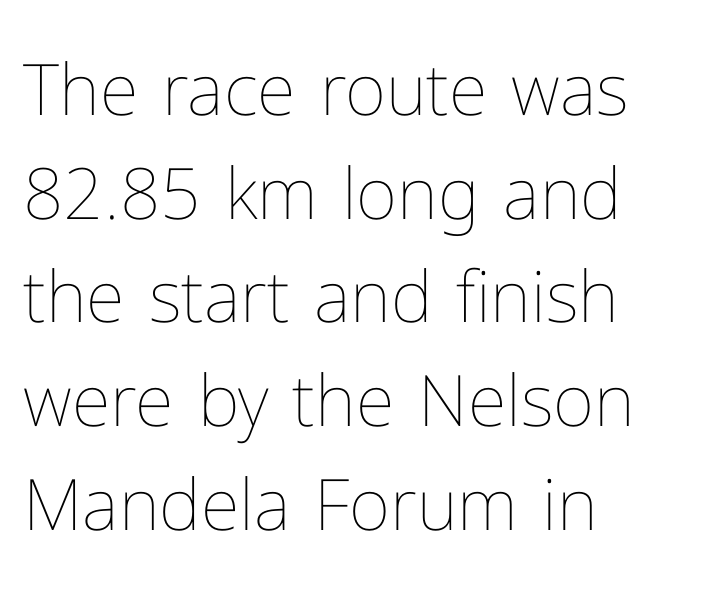
Does the lettering tilt? It doesn't — this is upright. Does the leading feel generous? No, just average. A typesetter would call this zero additional tracking. The lines in this sample share a left origin and differ only in where they stop.
